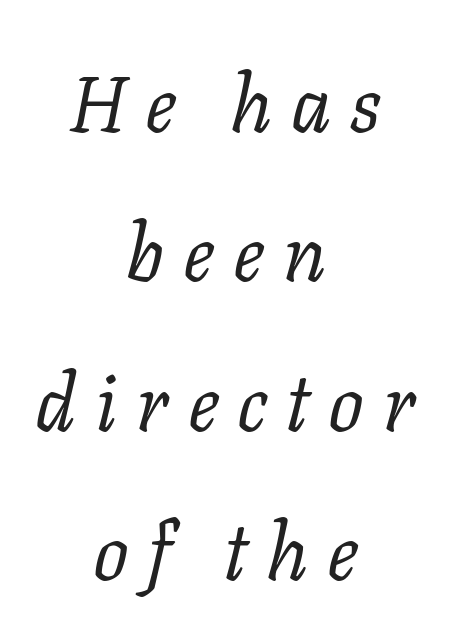
Q: Is the text bold? A: No.
Q: Is the text italic (slanted)? A: Yes, it leans right by about 11 degrees.
Q: Is the typeface a serif or a sans-serif typeface? A: Serif.
Q: Is the text underlined? A: No.
Q: How is the paragraph aligned? A: Centered.
Q: Is the spacing between letters normal or unusually wide? A: Unusually wide.
Q: Width (condensed, normal, or wide)? A: Normal.
Q: Stroke contrast? A: Low.
Q: x-height? A: Medium.
Q: Monospaced? A: No.
